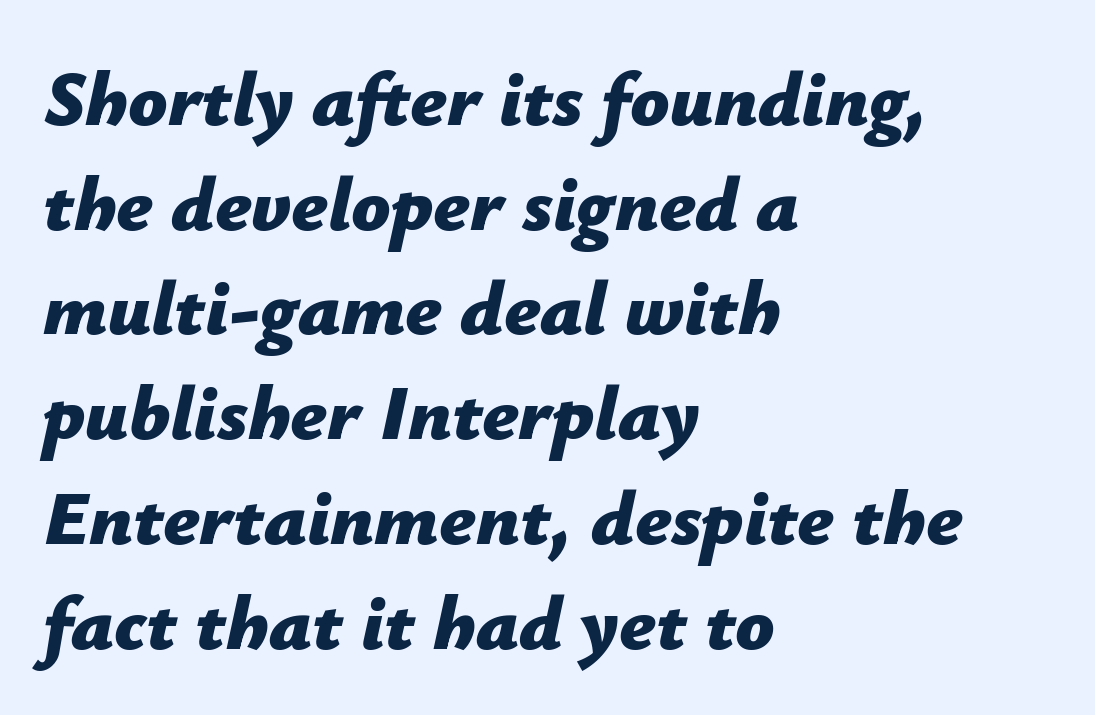
Q: Is the text bold? A: Yes.
Q: Is the text italic (slanted)? A: Yes, it leans right by about 12 degrees.
Q: Is the text underlined? A: No.
Q: How is the paragraph aligned? A: Left-aligned.
Q: Is the spacing between letters normal or unusually wide? A: Normal.
Q: Is the spacing between lines tight, normal or loose? A: Normal.
Q: Width (condensed, normal, or wide)? A: Normal.
Q: Stroke contrast? A: Low.
Q: x-height? A: Medium.
Q: Monospaced? A: No.
